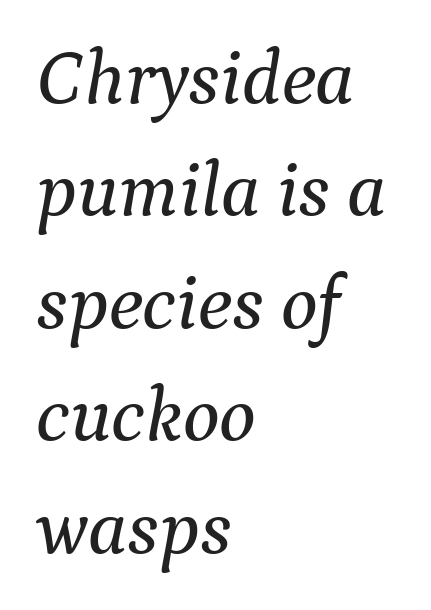
The image shows 77 px serif type, italic (leaning right); set left-aligned, normal line spacing (1.46x), normal letter spacing, not underlined; medium stroke contrast and a medium x-height.
